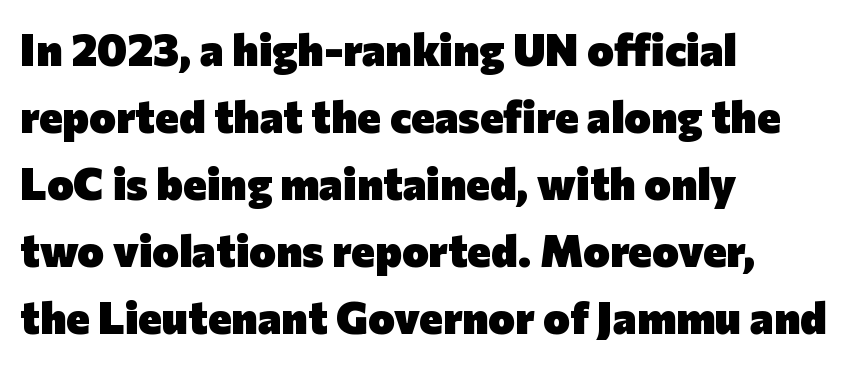
Regarding serifs, this sample does without them. These lines sit exactly where default settings would place them. Descenders hang freely into open space. Caption: bold face, heavy strokes. These lines were composed using upright roman letters.
